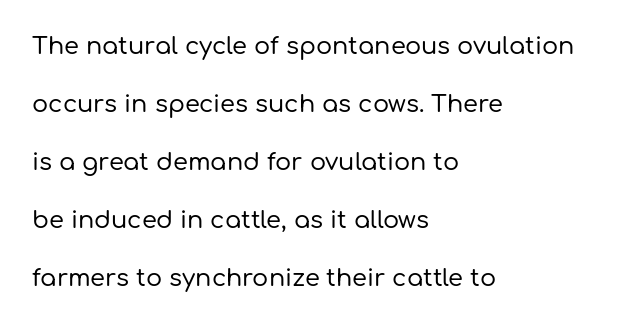
Q: Is the text italic (slanted)? A: No, it is upright.
Q: Is the text underlined? A: No.
Q: How is the paragraph aligned? A: Left-aligned.
Q: Is the spacing between letters normal or unusually wide? A: Normal.
Q: Is the spacing between lines tight, normal or loose? A: Loose.
